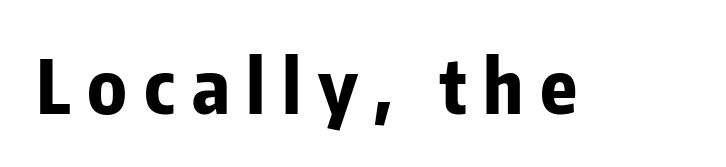
{"serif": "no", "italic": "no", "bold": "yes", "weight": "bold", "width": "condensed", "stroke_contrast": "low", "x_height": "medium", "monospaced": "no", "underline": "no", "letter_spacing": "wide", "letter_spacing_em": 0.22, "glyph_px": 75}
